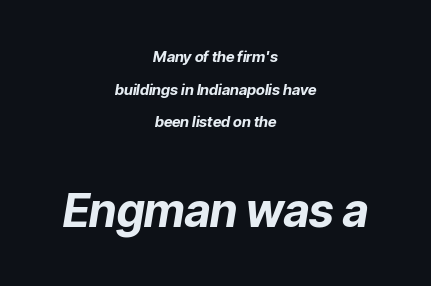
Heavy-handed strokes throughout: this text is bold. Clear beneath every line of the passage. Larger block? The one below; the one above is distinctly smaller. The lettering tilts uniformly, giving the passage an italic look. A great deal of white space separates one row of letters from the next.
